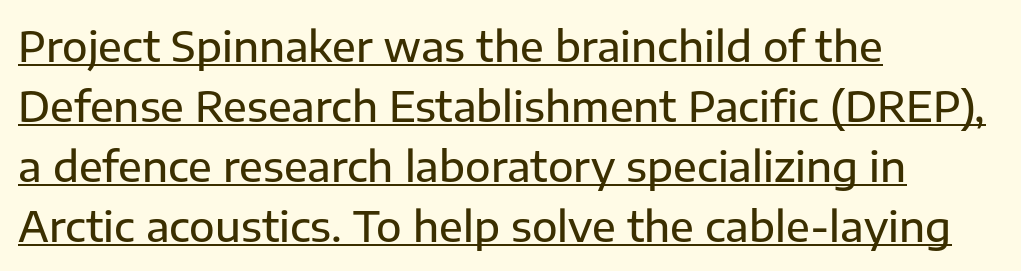
The image shows 42 px sans-serif type, upright; set left-aligned, normal line spacing (1.43x), normal letter spacing, underlined; low stroke contrast and a medium x-height.
